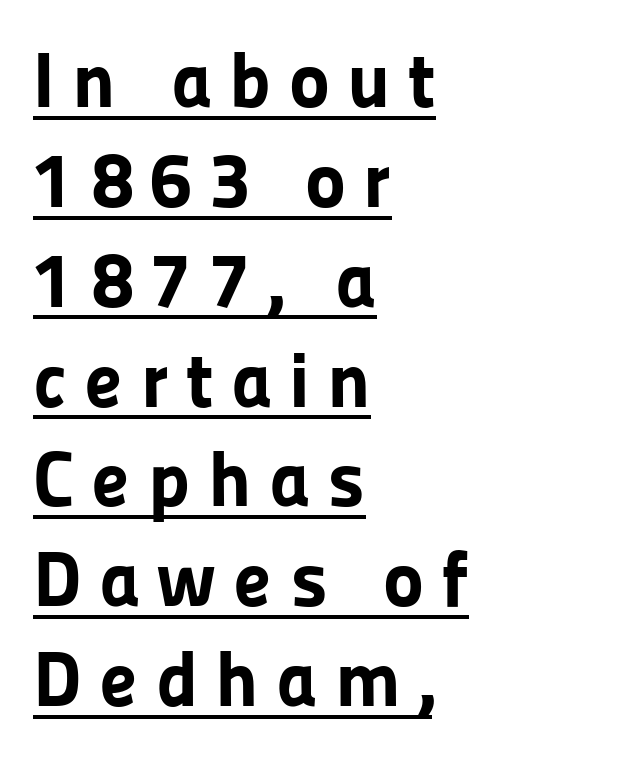
Q: Is the text bold? A: Yes.
Q: Is the text italic (slanted)? A: No, it is upright.
Q: Is the typeface a serif or a sans-serif typeface? A: Sans-serif.
Q: Is the text underlined? A: Yes.
Q: How is the paragraph aligned? A: Left-aligned.
Q: Is the spacing between letters normal or unusually wide? A: Unusually wide.
Q: Is the spacing between lines tight, normal or loose? A: Normal.
Q: Width (condensed, normal, or wide)? A: Normal.
Q: Stroke contrast? A: Low.
Q: x-height? A: Medium.
Q: Monospaced? A: No.
